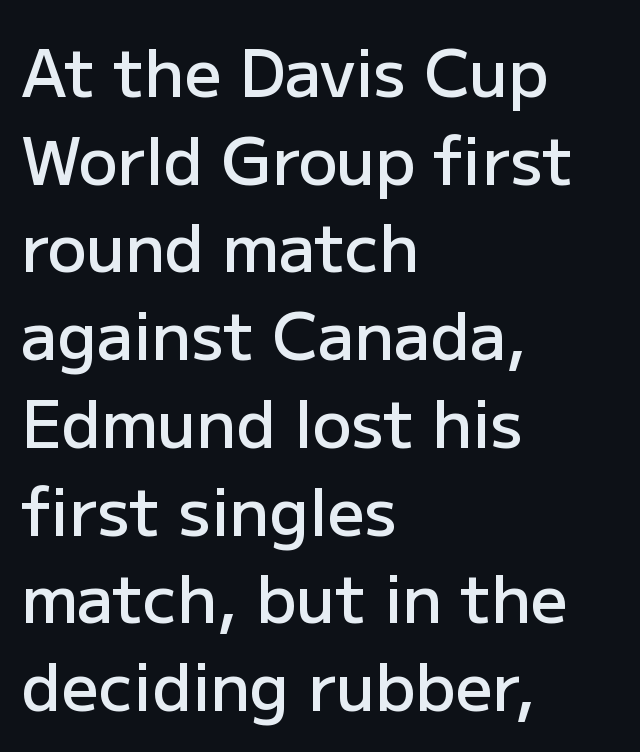
The image shows 65 px semibold sans-serif type, upright; set left-aligned, normal line spacing (1.35x), normal letter spacing, not underlined; low stroke contrast and a medium x-height.
